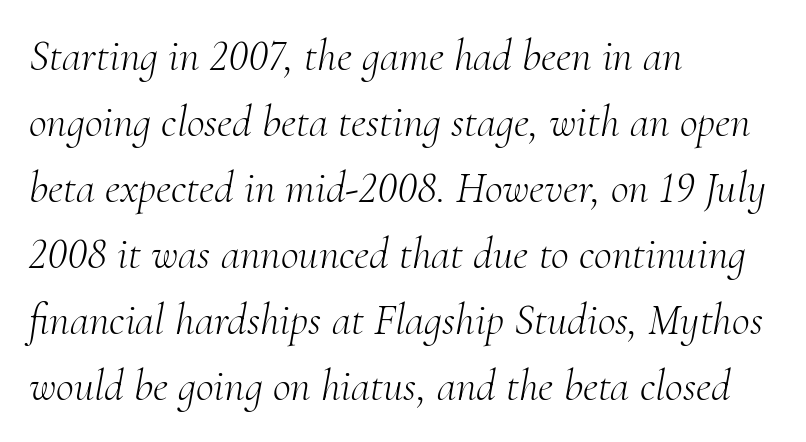
Q: Is the text bold? A: No.
Q: Is the text italic (slanted)? A: Yes, it leans right by about 10 degrees.
Q: Is the typeface a serif or a sans-serif typeface? A: Serif.
Q: Is the text underlined? A: No.
Q: How is the paragraph aligned? A: Left-aligned.
Q: Is the spacing between letters normal or unusually wide? A: Normal.
Q: Is the spacing between lines tight, normal or loose? A: Normal.
Q: Width (condensed, normal, or wide)? A: Normal.
Q: Stroke contrast? A: Medium.
Q: x-height? A: Small.
Q: Monospaced? A: No.
